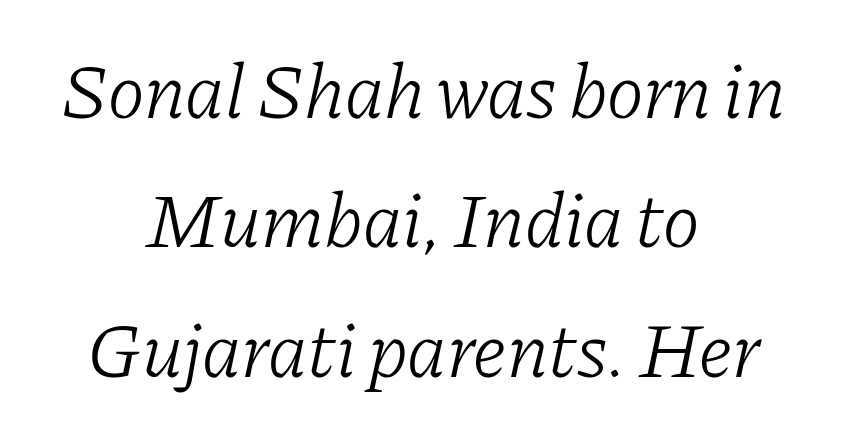
Tall strokes in this sample are angled rather than plumb. Here the designer chose a conventional face with non-uniform glyph widths. Notice how the passage keeps no hard edge, just a central spine. In terms of letterspacing, this is plain default setting. Summary of weight: not heavy and not bold.
